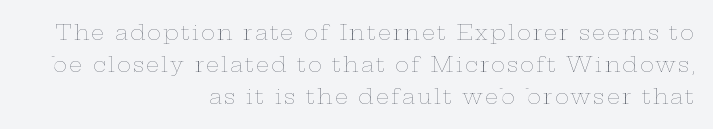
Stems here are at most as thick as an everyday book face. Rule under the text: the space is simply empty. Is the block centered? No — it sits flush against the right margin. If you drew a line through each stem, it would be perfectly vertical. One glance says typical: line gaps are just what's usual.
